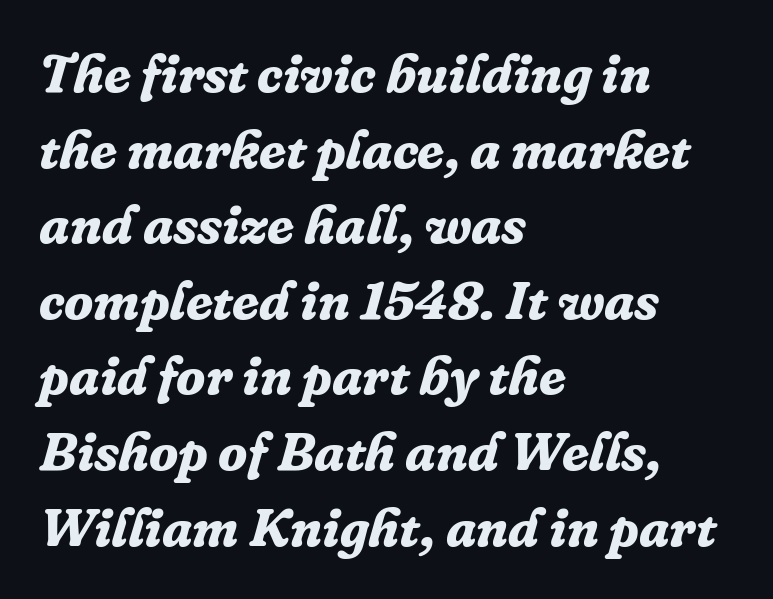
What weight is shown? A full bold with thick strokes. The rendering keeps characters at their native spacing. Small tapered or slab feet sit at the stroke ends, so this counts as serif. Posture: slanted. Every row of glyphs begins at an identical x-position on the left. Anything drawn beneath the words? Only blank space.
